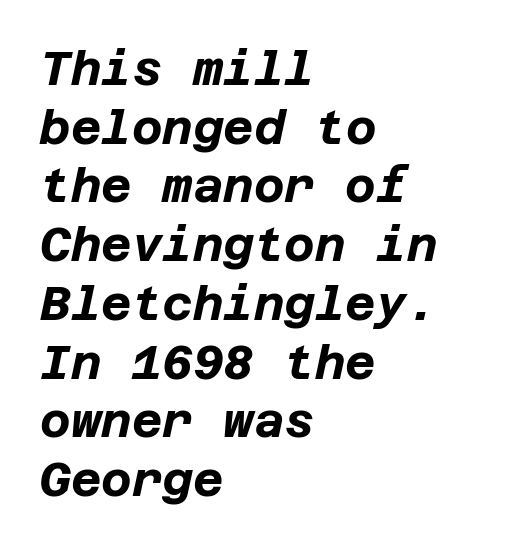
Q: Is the text bold? A: Yes.
Q: Is the text italic (slanted)? A: Yes, it leans right by about 12 degrees.
Q: Is the text underlined? A: No.
Q: How is the paragraph aligned? A: Left-aligned.
Q: Is the spacing between letters normal or unusually wide? A: Normal.
Q: Is the spacing between lines tight, normal or loose? A: Normal.
Q: Width (condensed, normal, or wide)? A: Normal.
Q: Stroke contrast? A: Low.
Q: x-height? A: Large.
